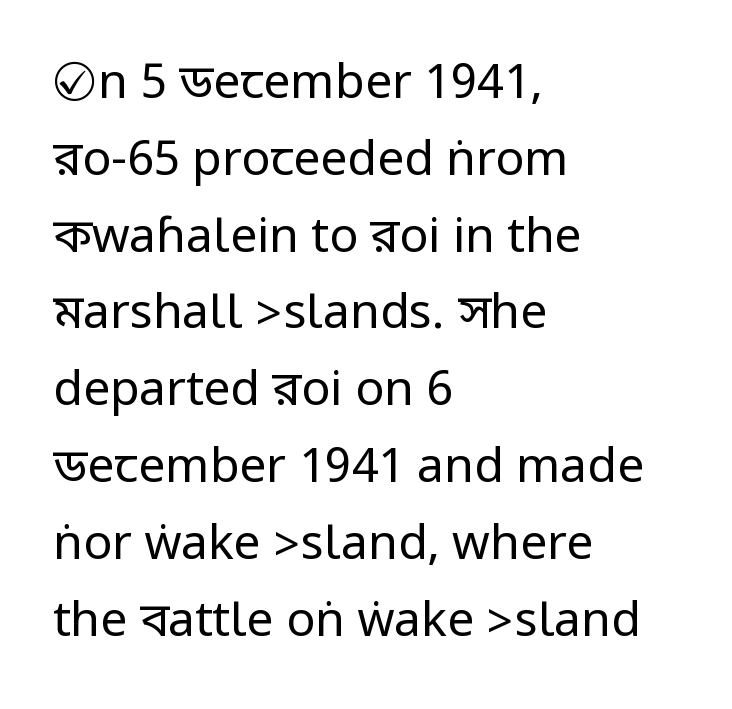
The image shows 48 px regular-weight, condensed sans-serif type, upright; set left-aligned, normal line spacing (1.6x), normal letter spacing, not underlined; low stroke contrast.
